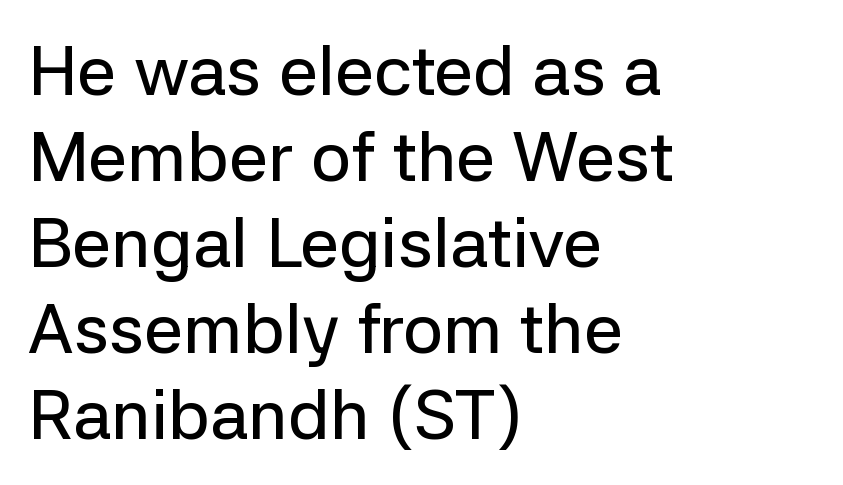
{"serif": "no", "italic": "no", "width": "normal", "stroke_contrast": "low", "x_height": "medium", "monospaced": "no", "underline": "no", "align": "left", "line_spacing_ratio": 1.23, "letter_spacing": "normal", "letter_spacing_em": 0.0, "glyph_px": 70}
